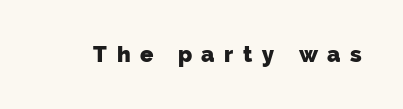
{"bold": "yes", "underline": "no", "letter_spacing": "wide", "letter_spacing_em": 0.44, "glyph_px": 22}
